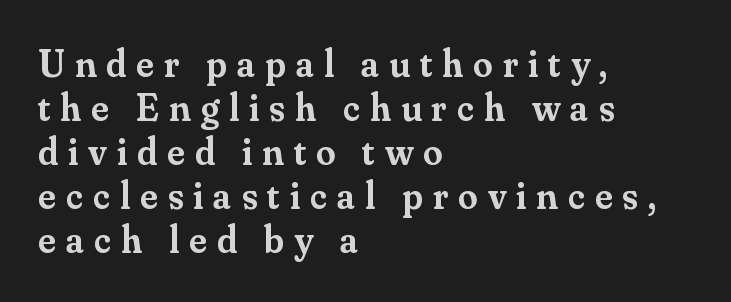
{"serif": "yes", "italic": "no", "bold": "semi", "weight": "semibold", "width": "normal", "stroke_contrast": "medium", "x_height": "small", "monospaced": "no", "underline": "no", "align": "left", "line_spacing": "tight", "line_spacing_ratio": 1.13, "letter_spacing": "wide", "letter_spacing_em": 0.26, "glyph_px": 39}
